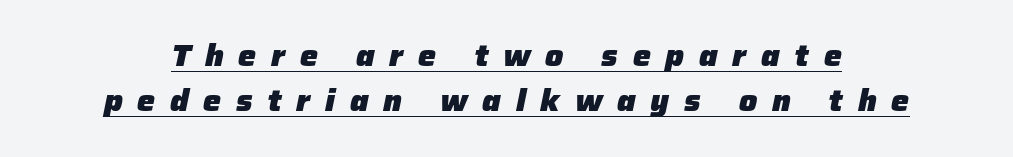
{"italic": "yes", "lean": "right", "slant_degrees": 12, "bold": "yes", "weight": "heavy", "width": "normal", "stroke_contrast": "low", "x_height": "medium", "monospaced": "no", "underline": "yes", "align": "center", "line_spacing": "normal", "line_spacing_ratio": 1.51, "letter_spacing": "wide", "letter_spacing_em": 0.49, "glyph_px": 30}
